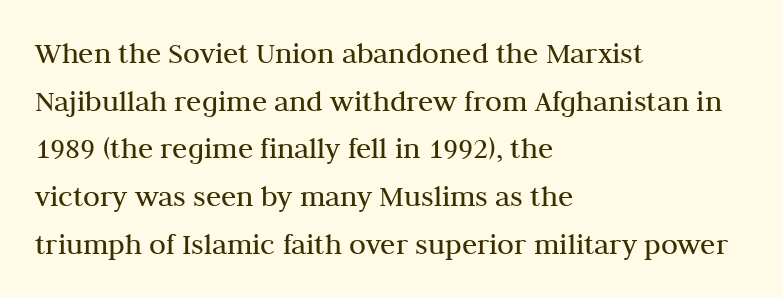
The horizontal fit of the characters is conventional and even. The rendering anchors every line to the left-hand side. Proportional: the letters do not fall into vertical columns. Only glyphs here, with clear space below each row. Is there much room between lines? A standard amount, neither cramped nor airy. If you drew a line through each stem, it would be perfectly vertical.
